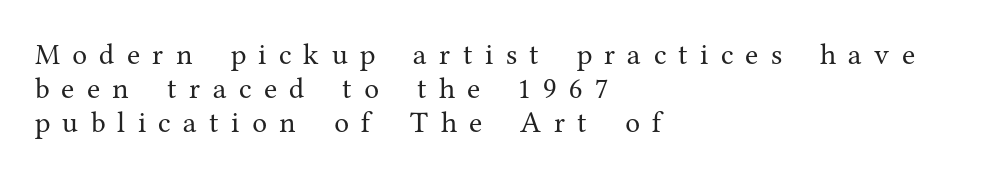
A roman cut, with each character standing at attention. Compared with a typical body face, this is equally light or lighter still. Character widths vary here, with narrow letters taking less room than wide ones. The paragraph shown leans on its left margin. This rendering widens character spacing well past its baseline value.
